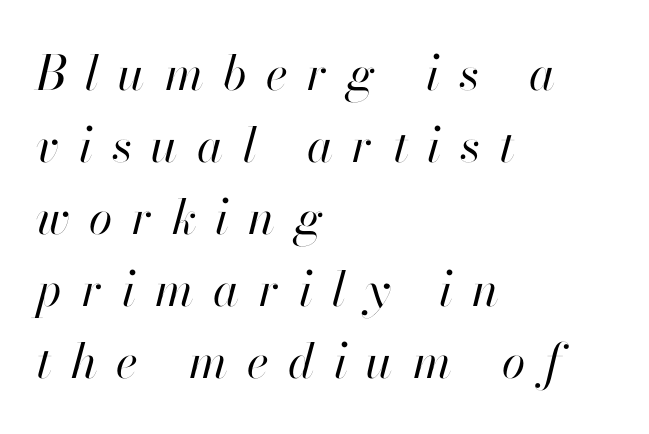
The image shows 48 px regular-weight type, italic (leaning right); set left-aligned, normal line spacing (1.5x), unusually wide letter spacing (+0.4 em), not underlined; high stroke contrast and a small x-height.
